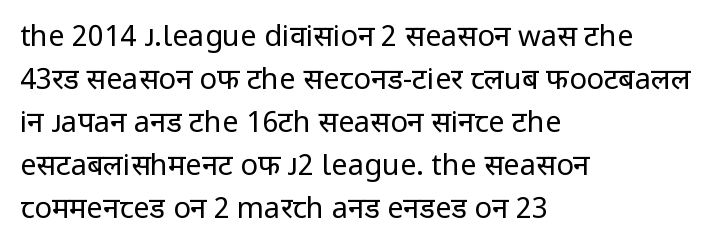
Q: Is the text bold? A: No.
Q: Is the text italic (slanted)? A: No, it is upright.
Q: Is the typeface a serif or a sans-serif typeface? A: Sans-serif.
Q: Is the text underlined? A: No.
Q: How is the paragraph aligned? A: Left-aligned.
Q: Is the spacing between letters normal or unusually wide? A: Normal.
Q: Is the spacing between lines tight, normal or loose? A: Normal.
Q: Width (condensed, normal, or wide)? A: Normal.
Q: Stroke contrast? A: Low.
Q: x-height? A: Medium.
Q: Monospaced? A: No.
